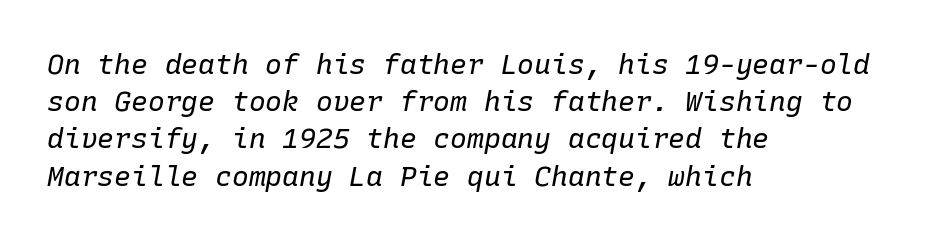
{"italic": "yes", "lean": "right", "slant_degrees": 10, "bold": "no", "weight": "regular", "width": "normal", "stroke_contrast": "low", "x_height": "medium", "monospaced": "yes", "underline": "no", "align": "left", "line_spacing": "normal", "line_spacing_ratio": 1.33, "letter_spacing": "normal", "letter_spacing_em": 0.0, "glyph_px": 28}
